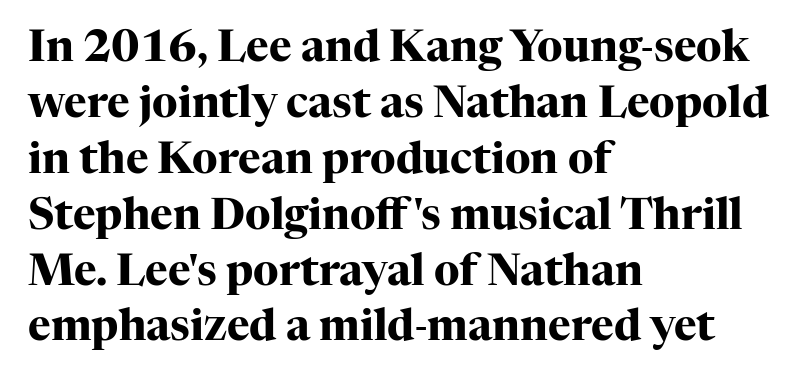
The image shows 43 px heavy serif type, upright; set left-aligned, normal line spacing (1.3x), normal letter spacing, not underlined; high stroke contrast and a medium x-height.
